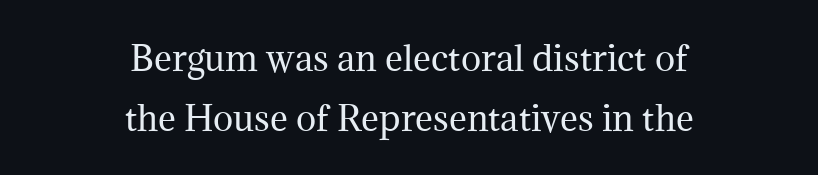
{"serif": "yes", "italic": "no", "bold": "no", "weight": "regular", "width": "normal", "stroke_contrast": "medium", "x_height": "medium", "monospaced": "no", "underline": "no", "align": "center", "line_spacing_ratio": 1.76, "letter_spacing": "normal", "letter_spacing_em": 0.0, "glyph_px": 34}
